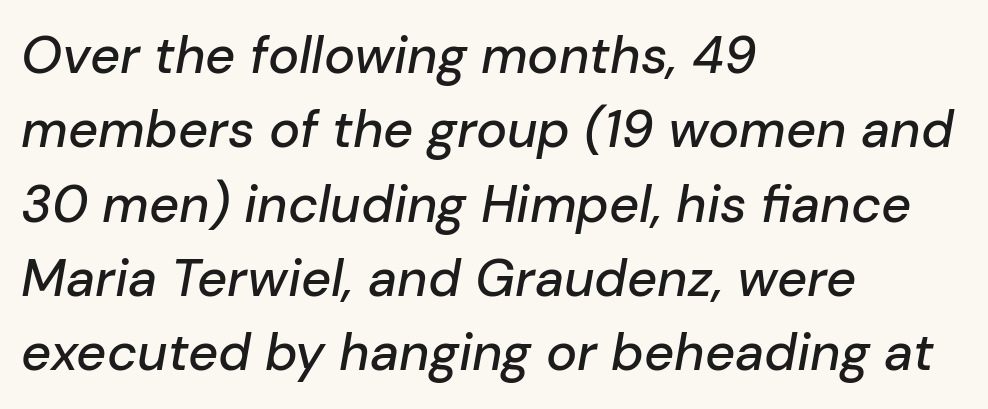
The letterforms sit shoulder to shoulder at normal distance. What's the leading like? Ordinary, nothing unusual. Descenders hang freely into open space. Character widths vary here, with narrow letters taking less room than wide ones. Looking at the ascenders, they clearly lean. Line beginnings align vertically; line endings do not.
